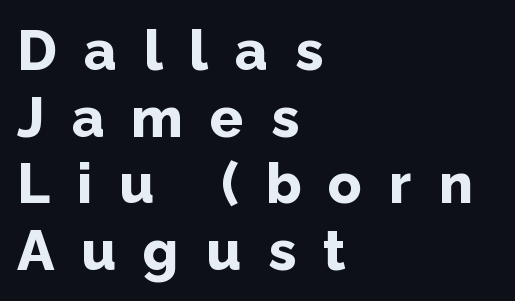
Is this a sans? Yes — the strokes have no serifs. The typesetter chose a ragged-right arrangement here. The lettering holds an erect, upright posture throughout. Honestly, there is no underline to notice here at all. Honestly, the letter spacing is so wide it's the main thing you notice. The typesetting leans heavy: a genuine bold.
